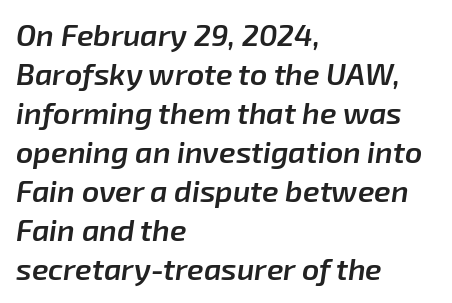
On the weight axis this lands at semibold, roughly 600. Underlining? Definitely not there. Reading down the column, the eye jumps a familiar distance to each next line. The font's italic variant was chosen for this text. The lines are quadded left.
